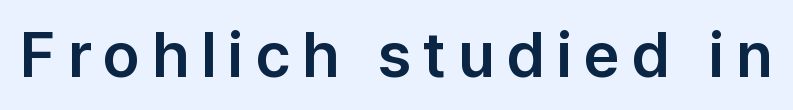
Q: Is the text italic (slanted)? A: No, it is upright.
Q: Is the typeface a serif or a sans-serif typeface? A: Sans-serif.
Q: Is the text underlined? A: No.
Q: Width (condensed, normal, or wide)? A: Normal.
Q: Stroke contrast? A: Low.
Q: x-height? A: Medium.
Q: Monospaced? A: No.
